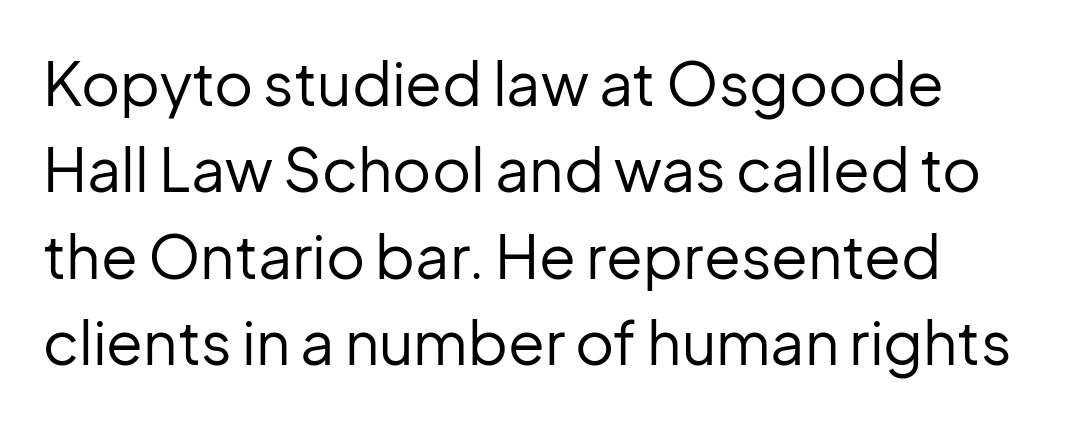
Q: Is the text bold? A: No.
Q: Is the text italic (slanted)? A: No, it is upright.
Q: Is the typeface a serif or a sans-serif typeface? A: Sans-serif.
Q: Is the text underlined? A: No.
Q: Is the spacing between letters normal or unusually wide? A: Normal.
Q: Is the spacing between lines tight, normal or loose? A: Normal.
Q: Width (condensed, normal, or wide)? A: Normal.
Q: Stroke contrast? A: Low.
Q: x-height? A: Medium.
Q: Monospaced? A: No.
